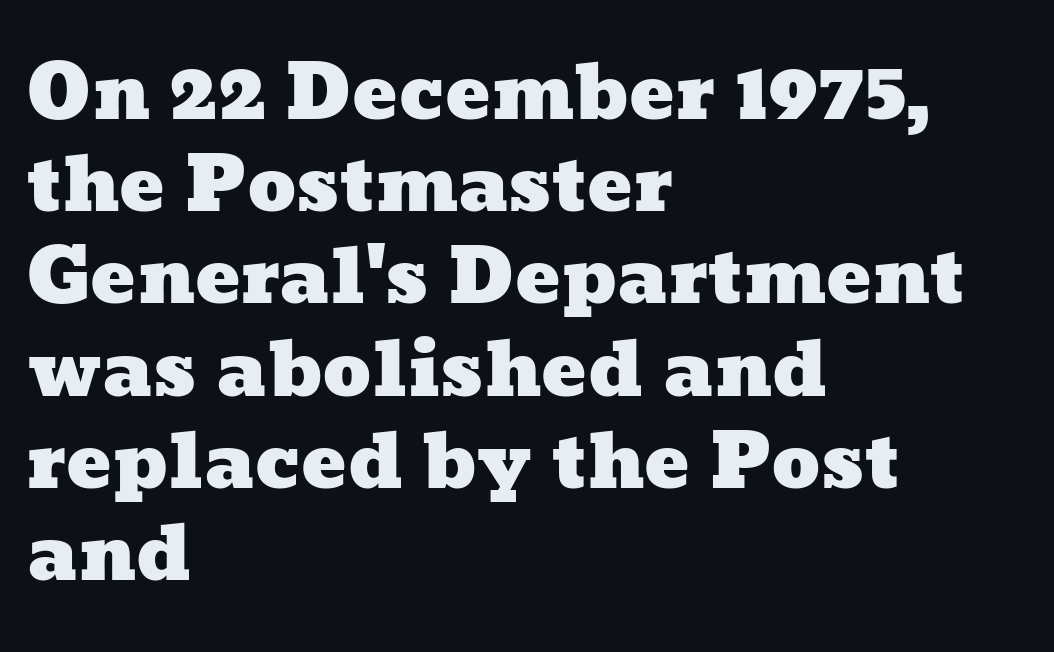
Q: Is the text underlined? A: No.
Q: How is the paragraph aligned? A: Left-aligned.
Q: Is the spacing between letters normal or unusually wide? A: Normal.
Q: Width (condensed, normal, or wide)? A: Wide.
Q: Stroke contrast? A: Low.
Q: x-height? A: Medium.
Q: Monospaced? A: No.
